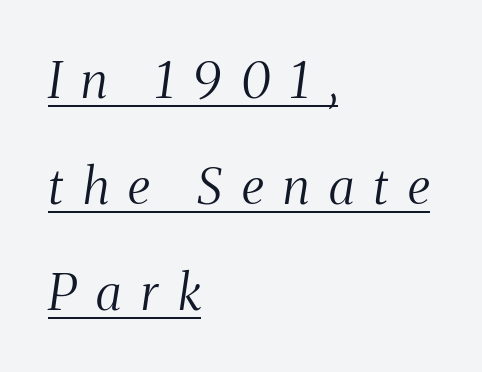
{"serif": "yes", "italic": "yes", "lean": "right", "slant_degrees": 8, "bold": "no", "weight": "light", "width": "condensed", "stroke_contrast": "medium", "x_height": "medium", "monospaced": "no", "underline": "yes", "align": "left", "line_spacing": "loose", "line_spacing_ratio": 2.12, "letter_spacing": "wide", "letter_spacing_em": 0.39, "glyph_px": 50}
